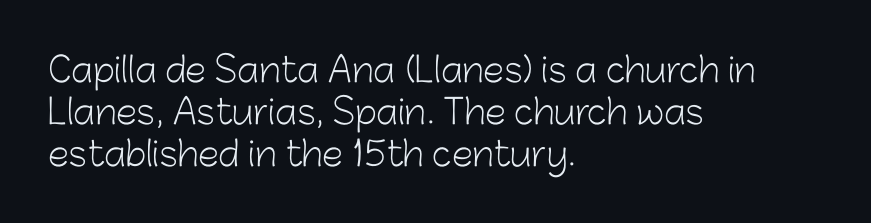
Q: Is the text bold? A: No.
Q: Is the text italic (slanted)? A: No, it is upright.
Q: Is the typeface a serif or a sans-serif typeface? A: Sans-serif.
Q: Is the text underlined? A: No.
Q: How is the paragraph aligned? A: Left-aligned.
Q: Is the spacing between letters normal or unusually wide? A: Normal.
Q: Width (condensed, normal, or wide)? A: Normal.
Q: Stroke contrast? A: Low.
Q: x-height? A: Medium.
Q: Monospaced? A: No.
